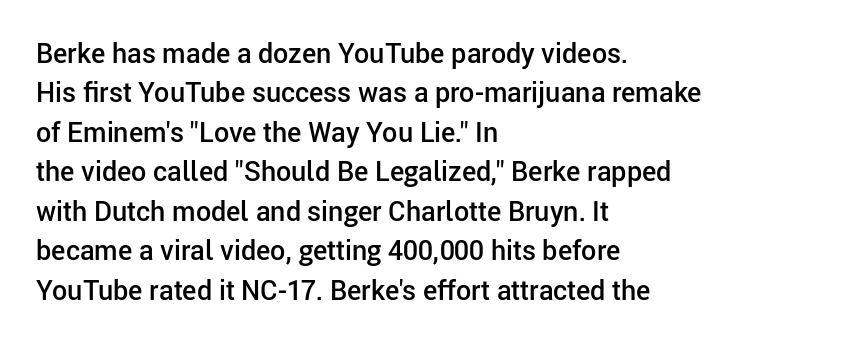
The line texture is even and compact thanks to regular tracking. The vertical gap from one line to the next is medium. It's the straight-up-and-down kind of type. I'd describe the lettering as semibold — firm but not a full bold. Layout note: lines flush left. Words float on clear page, feet unadorned.
